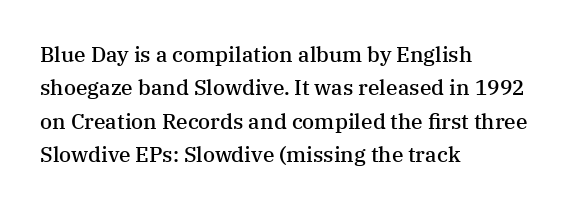
Typographic density is moderately raised because the face is semibold. Letter spacing: default. Vertically, the passage feels balanced, rows spaced as you'd expect. In terms of posture, this sample is upright. These lines stack with their left ends in a neat column.
